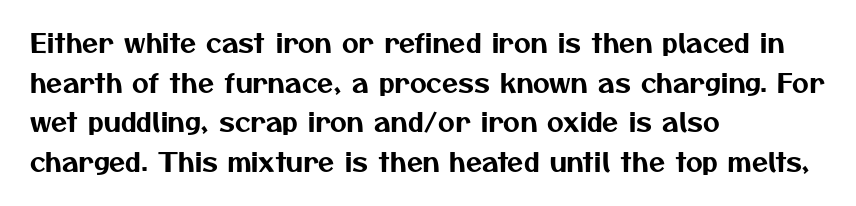
The passage shown is not underscored anywhere. Regarding leading, the lines here are spaced in the standard way. Line starts are locked; line ends wander. No extra tracking has been applied to these lines.
